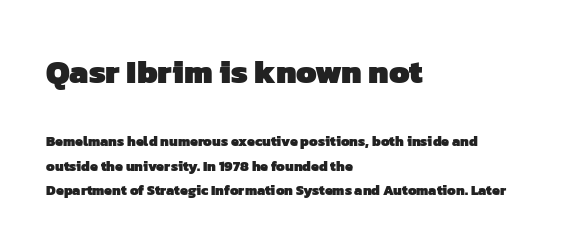
Q: Is the text bold? A: Yes.
Q: Is the typeface a serif or a sans-serif typeface? A: Sans-serif.
Q: Is the text underlined? A: No.
Q: How is the paragraph aligned? A: Left-aligned.
Q: Is the spacing between letters normal or unusually wide? A: Normal.
Q: Which block of text is set in a larger size, the first (top) or the second (bottom)? A: The first (top) one.
Q: Width (condensed, normal, or wide)? A: Normal.
Q: Stroke contrast? A: Low.
Q: x-height? A: Medium.
Q: Monospaced? A: No.
